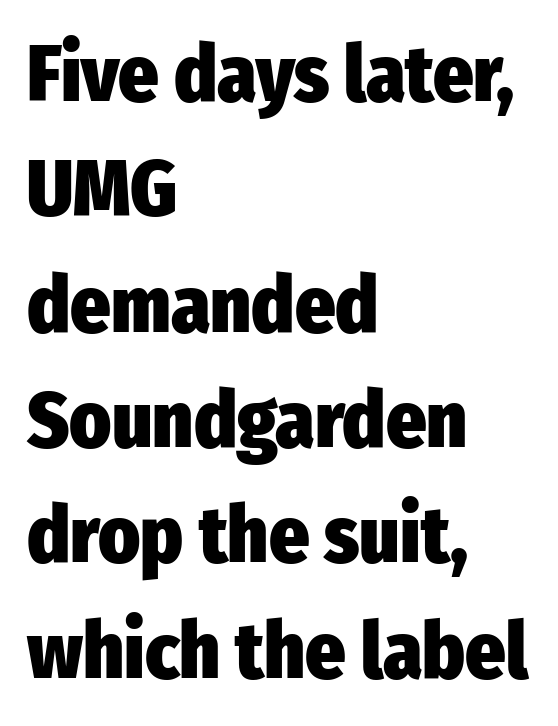
{"serif": "no", "italic": "no", "bold": "yes", "weight": "heavy", "width": "condensed", "stroke_contrast": "low", "x_height": "medium", "monospaced": "no", "underline": "no", "align": "left", "line_spacing": "normal", "line_spacing_ratio": 1.46, "letter_spacing": "normal", "letter_spacing_em": 0.0, "glyph_px": 79}
